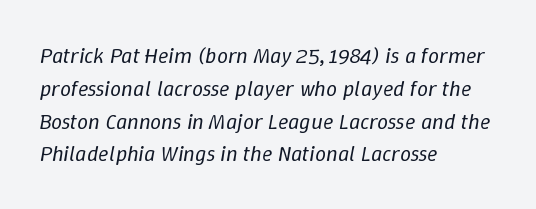
{"italic": "yes", "lean": "right", "slant_degrees": 9, "bold": "no", "underline": "no", "align": "left", "line_spacing": "normal", "line_spacing_ratio": 1.49, "letter_spacing": "normal", "letter_spacing_em": 0.0, "glyph_px": 22}
